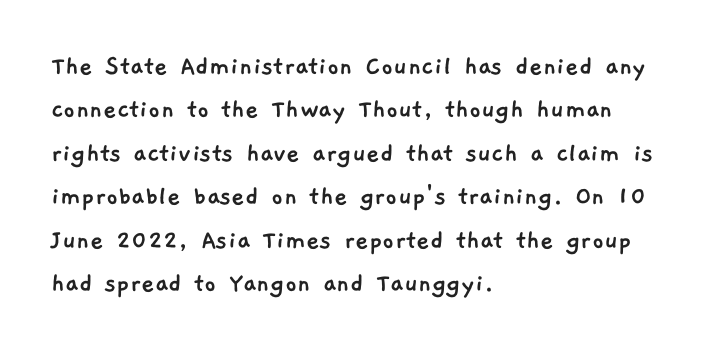
Normally led — the rows are evenly, conventionally spaced. Short note: letters normally spaced. A bare baseline throughout the passage. The face used here is proportionally spaced, like ordinary book or web type. The typesetter chose a ragged-right arrangement here. Font category for this specimen: sans-serif.
